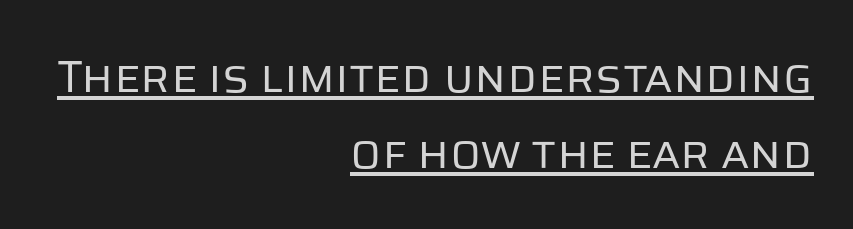
The image shows 45 px regular-weight sans-serif type, upright; set right-aligned, normal line spacing (1.69x), normal letter spacing, underlined; low stroke contrast and a large x-height.
